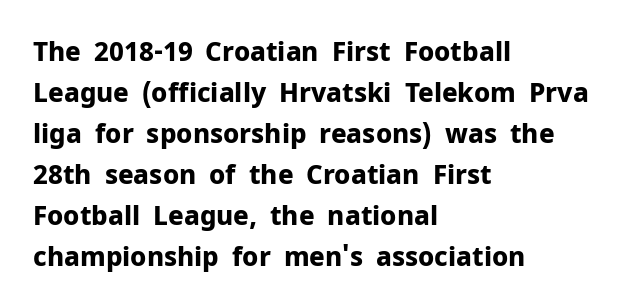
The image shows 26 px bold type, upright; set left-aligned, normal line spacing (1.58x), normal letter spacing, not underlined.
